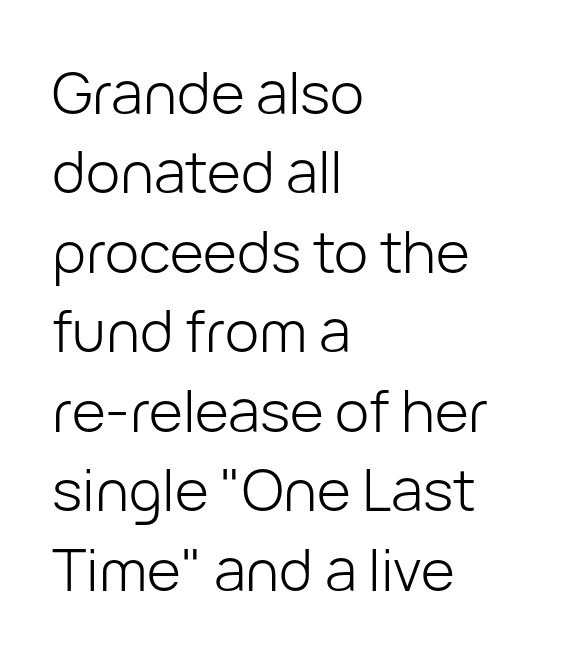
Layout note: lines flush left. Posture: upright roman. This sample has the flowing, uneven cadence of proportional lettering. Weight: in the light-to-regular range. Check where the strokes stop: nothing finishes them off — pure sans.
